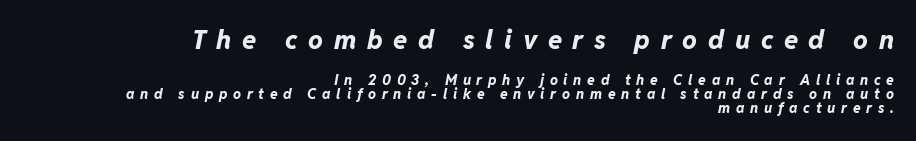
Pretty heavy lettering here — definitely bold. Where is the straight margin? On the right. Words float on clear page, feet unadorned. Rendered with sloped, italic letterforms.
